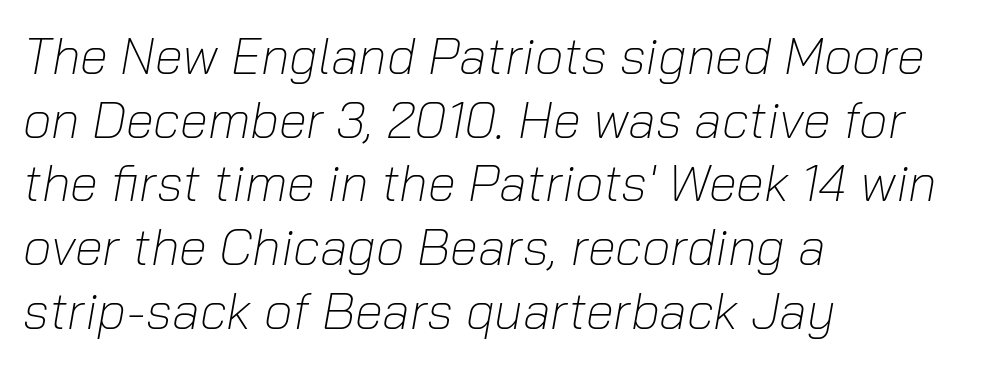
The image shows 51 px light type, italic (leaning right); set left-aligned, normal line spacing (1.25x), normal letter spacing, not underlined; low stroke contrast and a medium x-height.
